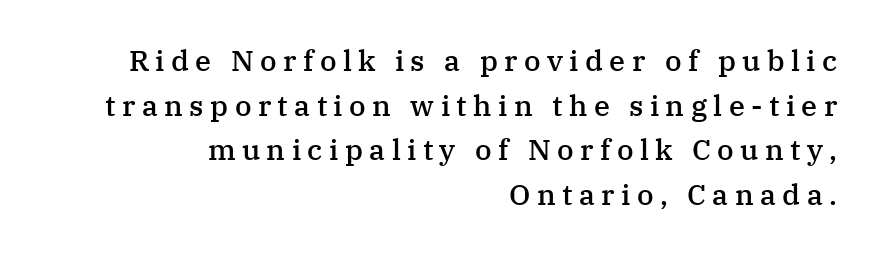
Descender tails drop into unmarked territory. This sample has the flowing, uneven cadence of proportional lettering. This rendering widens character spacing well past its baseline value. The letters are semibold — heavier than regular but short of a full bold. The letters stand straight up with perfectly vertical stems. Short and long lines alike share a common ending point at right.
